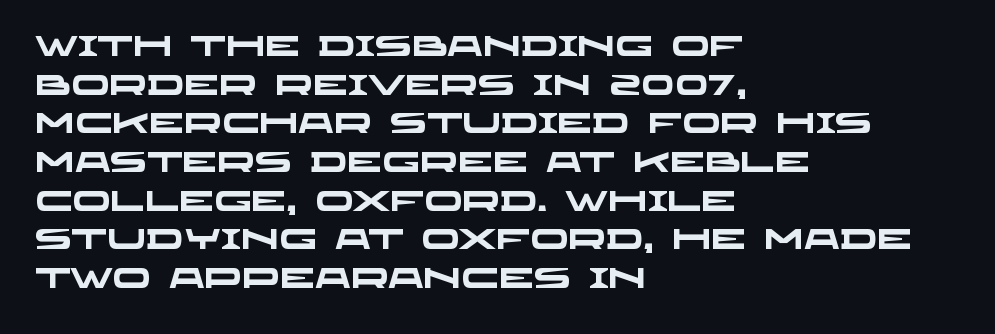
{"serif": "no", "bold": "yes", "weight": "heavy", "width": "wide", "stroke_contrast": "low", "x_height": "large", "monospaced": "no", "underline": "no", "align": "left", "line_spacing": "normal", "line_spacing_ratio": 1.38, "letter_spacing": "normal", "letter_spacing_em": 0.0, "glyph_px": 28}
